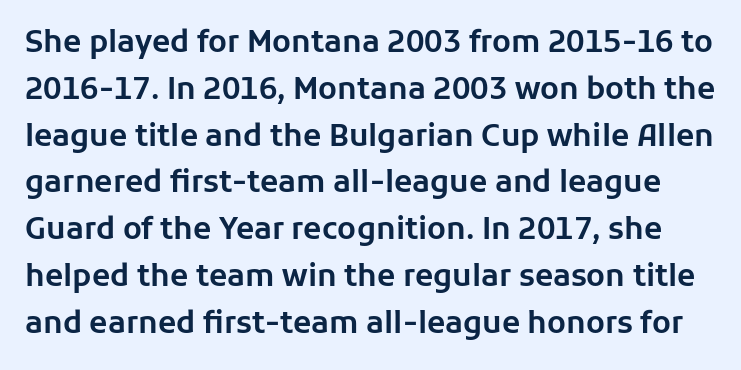
Q: Is the text italic (slanted)? A: No, it is upright.
Q: Is the typeface a serif or a sans-serif typeface? A: Sans-serif.
Q: Is the text underlined? A: No.
Q: Is the spacing between letters normal or unusually wide? A: Normal.
Q: Is the spacing between lines tight, normal or loose? A: Normal.
Q: Width (condensed, normal, or wide)? A: Normal.
Q: Stroke contrast? A: Low.
Q: x-height? A: Medium.
Q: Monospaced? A: No.
